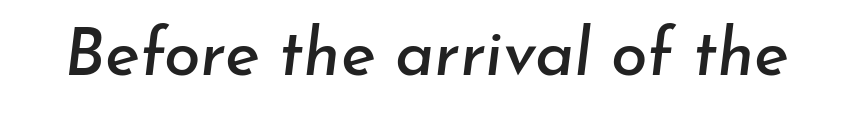
Q: Is the text italic (slanted)? A: Yes, it leans right by about 7 degrees.
Q: Is the text underlined? A: No.
Q: Is the spacing between letters normal or unusually wide? A: Normal.
Q: Width (condensed, normal, or wide)? A: Normal.
Q: Stroke contrast? A: Low.
Q: x-height? A: Small.
Q: Monospaced? A: No.
